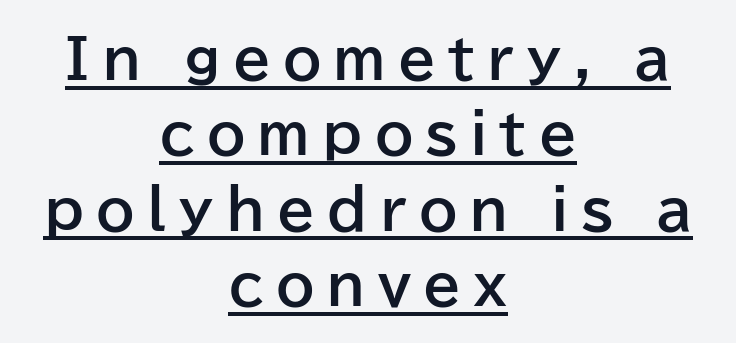
The words here are underlined. The rendering uses natural spacing where letterforms have individual widths. There is plenty of visible air inserted between adjacent glyphs. Caption: multi-line text, centered on the measure.
